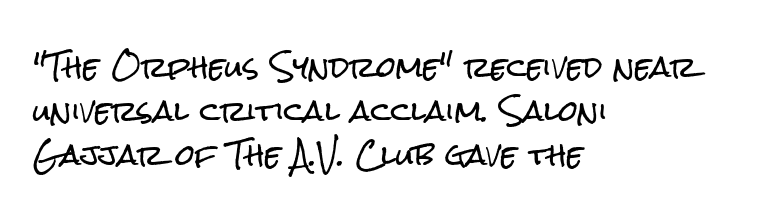
The image shows 28 px condensed sans-serif type, upright; set left-aligned, normal line spacing (1.57x), normal letter spacing, not underlined; low stroke contrast and a medium x-height.
